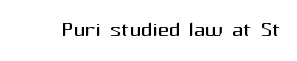
In terms of posture, this sample is upright. Character widths vary here, with narrow letters taking less room than wide ones. What stands out about the letter spacing? Nothing — it is the standard amount. Heft: none added — not bold. Nobody drew a line under any word here. The font family rendered here belongs to the sans-serif group.
